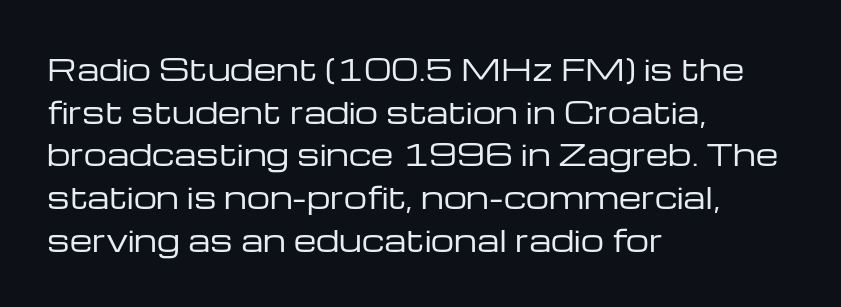
{"serif": "no", "italic": "no", "bold": "no", "weight": "regular", "width": "wide", "stroke_contrast": "low", "x_height": "medium", "monospaced": "no", "underline": "no", "align": "left", "line_spacing": "normal", "line_spacing_ratio": 1.47, "letter_spacing": "normal", "letter_spacing_em": 0.0, "glyph_px": 29}
